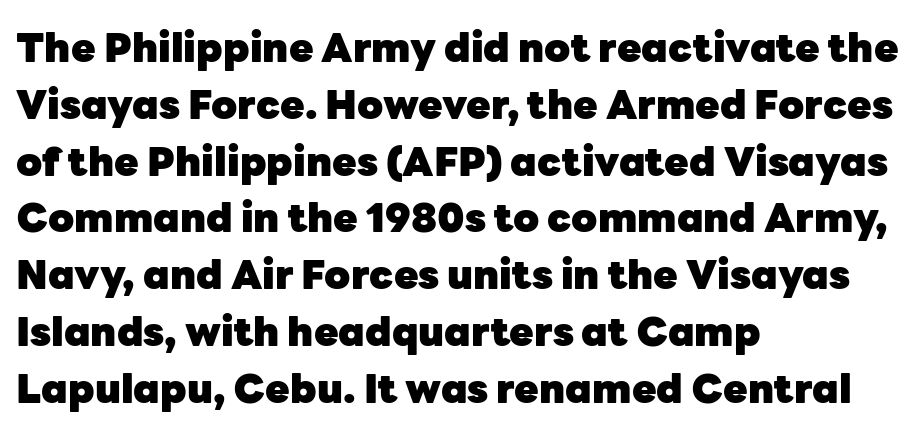
Q: Is the text bold? A: Yes.
Q: Is the text italic (slanted)? A: No, it is upright.
Q: Is the typeface a serif or a sans-serif typeface? A: Sans-serif.
Q: Is the text underlined? A: No.
Q: How is the paragraph aligned? A: Left-aligned.
Q: Is the spacing between letters normal or unusually wide? A: Normal.
Q: Is the spacing between lines tight, normal or loose? A: Normal.
Q: Width (condensed, normal, or wide)? A: Normal.
Q: Stroke contrast? A: Low.
Q: x-height? A: Medium.
Q: Monospaced? A: No.
